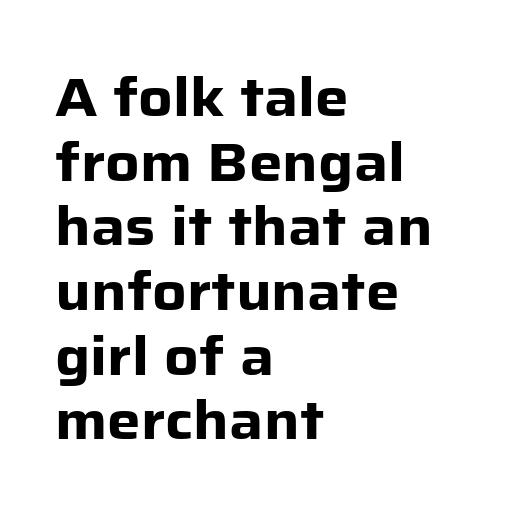
{"serif": "no", "italic": "no", "bold": "yes", "weight": "heavy", "width": "normal", "stroke_contrast": "low", "x_height": "medium", "monospaced": "no", "underline": "no", "align": "left", "line_spacing_ratio": 1.22, "letter_spacing": "normal", "letter_spacing_em": 0.0, "glyph_px": 53}
